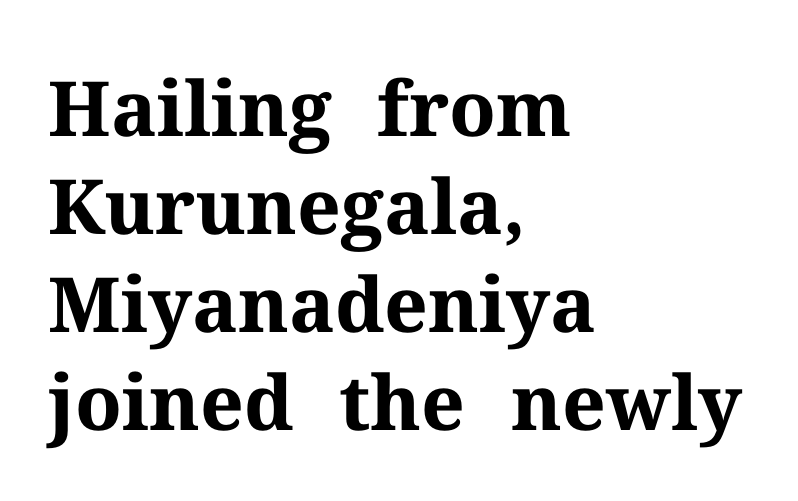
Just letters on the line, the space beneath them empty. You could not count columns in this text — the font is proportionally spaced. The rendering keeps characters at their native spacing. Weight: bold.
